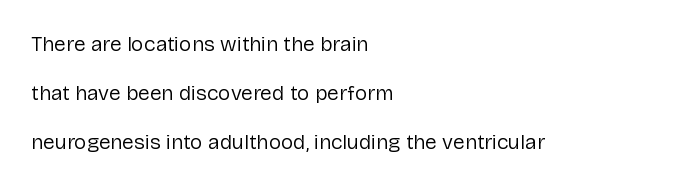
{"italic": "no", "bold": "no", "underline": "no", "align": "left", "line_spacing": "loose", "line_spacing_ratio": 2.33, "letter_spacing": "normal", "letter_spacing_em": 0.0, "glyph_px": 21}
